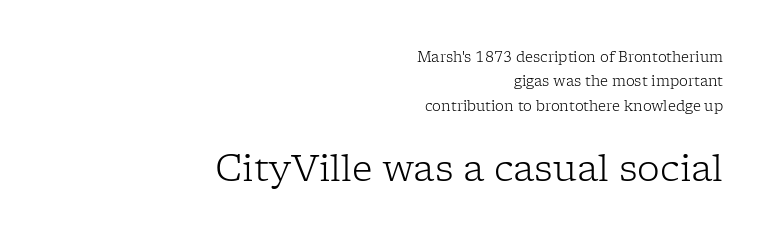
These two chunks differ in scale, with the bottom chunk taking the larger measure. The passage shown is not bold in any degree. Quick note: underline off. Do the letters lean? They stand straight. Nobody touched the tracking dial on this one.
